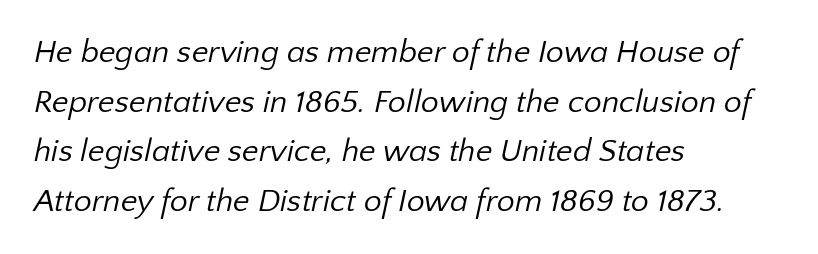
Q: Is the text bold? A: No.
Q: Is the typeface a serif or a sans-serif typeface? A: Sans-serif.
Q: Is the text underlined? A: No.
Q: How is the paragraph aligned? A: Left-aligned.
Q: Is the spacing between letters normal or unusually wide? A: Normal.
Q: Is the spacing between lines tight, normal or loose? A: Normal.
Q: Width (condensed, normal, or wide)? A: Normal.
Q: Stroke contrast? A: Low.
Q: x-height? A: Medium.
Q: Monospaced? A: No.
